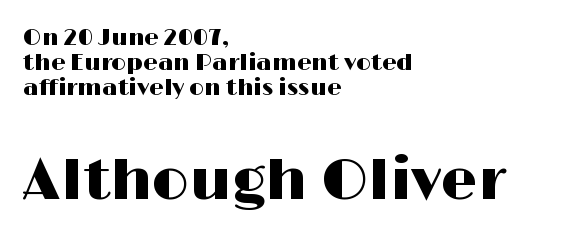
The image shows 58 px wide sans-serif type, upright; set left-aligned, tight line spacing (1.08x), normal letter spacing, not underlined; the second (bottom) block is 2.52x larger; high stroke contrast and a medium x-height.
